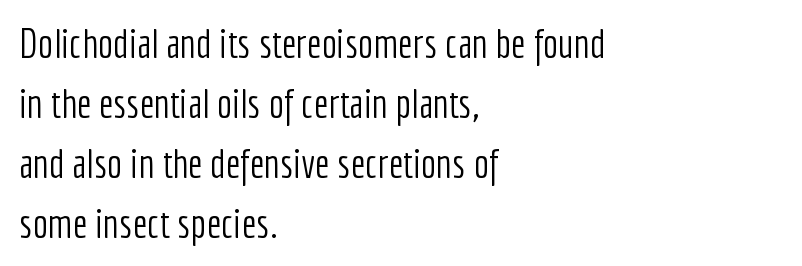
{"serif": "no", "italic": "no", "bold": "no", "weight": "light", "width": "condensed", "stroke_contrast": "low", "x_height": "medium", "monospaced": "no", "underline": "no", "align": "left", "line_spacing": "normal", "line_spacing_ratio": 1.46, "letter_spacing": "normal", "letter_spacing_em": 0.0, "glyph_px": 41}
